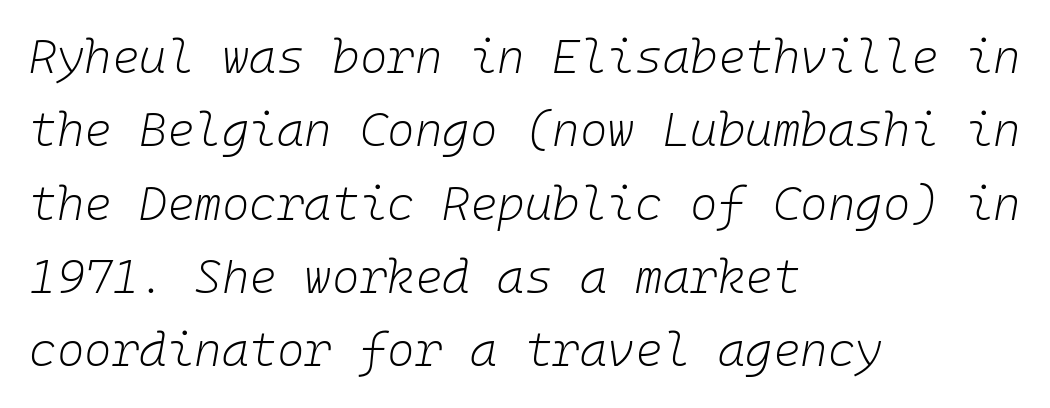
Q: Is the text bold? A: No.
Q: Is the text italic (slanted)? A: Yes, it leans right by about 10 degrees.
Q: Is the text underlined? A: No.
Q: How is the paragraph aligned? A: Left-aligned.
Q: Is the spacing between letters normal or unusually wide? A: Normal.
Q: Is the spacing between lines tight, normal or loose? A: Normal.
Q: Width (condensed, normal, or wide)? A: Normal.
Q: Stroke contrast? A: Low.
Q: x-height? A: Medium.
Q: Monospaced? A: Yes.
